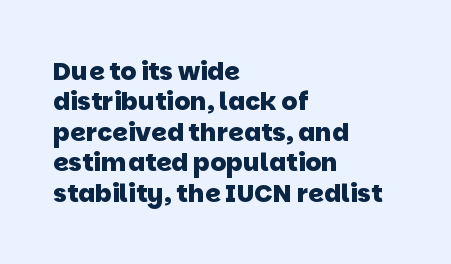
Summary of weight: heavy, a full bold. Lines of text with bare space underneath. Notice how the passage keeps a crisp vertical edge on the left only. The passage shown has conventional tracking throughout.
